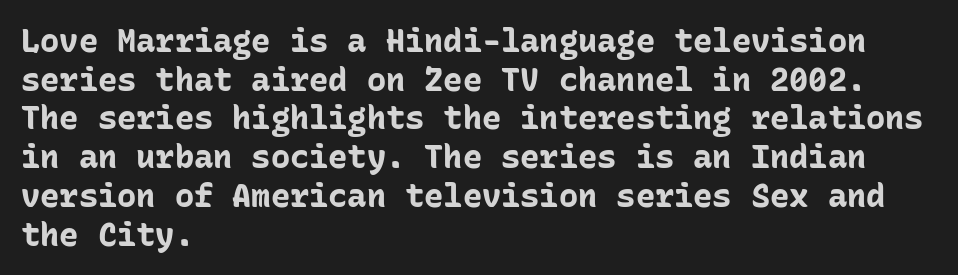
A clean baseline with only descenders dipping below it. Strokes here are thick enough to call this a true bold. Notice how the stems are strictly vertical — no italics here. Are there feet on the stems? There aren't — it's a sans.
